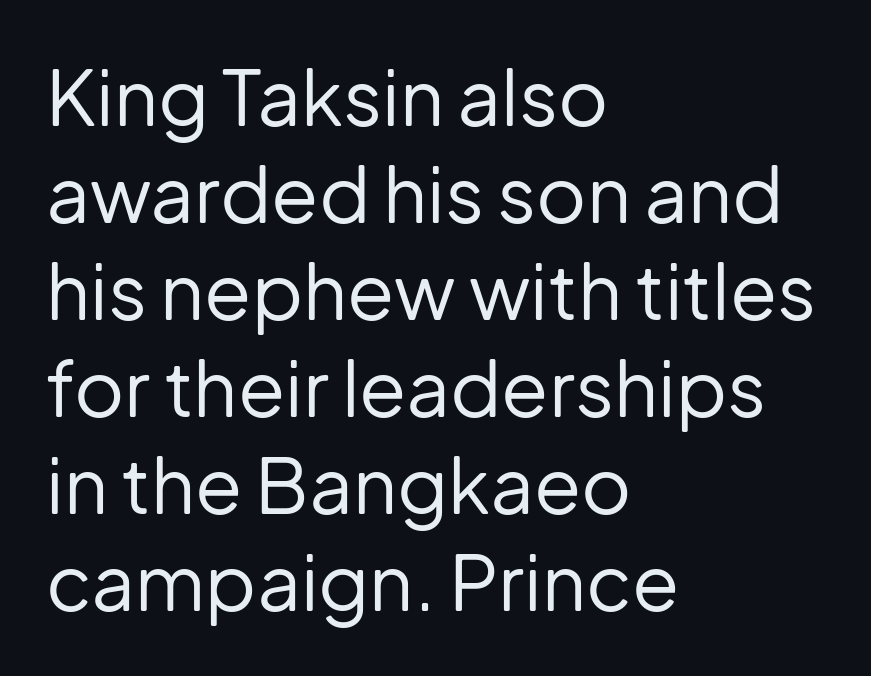
{"serif": "no", "italic": "no", "bold": "no", "weight": "regular", "width": "normal", "stroke_contrast": "low", "x_height": "medium", "monospaced": "no", "underline": "no", "align": "left", "line_spacing": "normal", "line_spacing_ratio": 1.26, "letter_spacing": "normal", "letter_spacing_em": 0.0, "glyph_px": 77}
